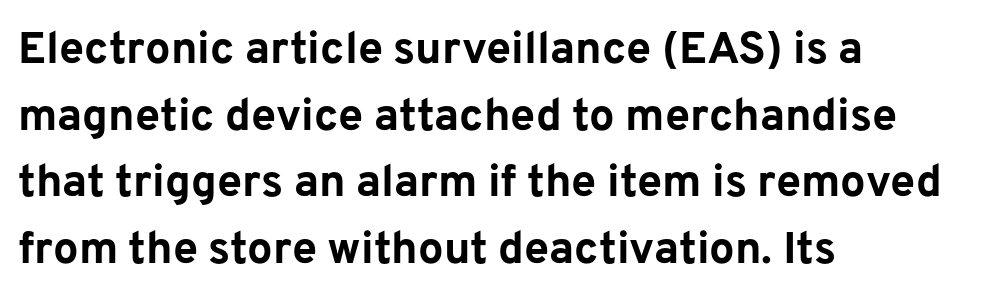
Words appear dense and cohesive because spacing is normal. I'd describe the lettering as bold — thick and assertive. Every stem runs plumb, perpendicular to the baseline. Layout note: lines flush left.
